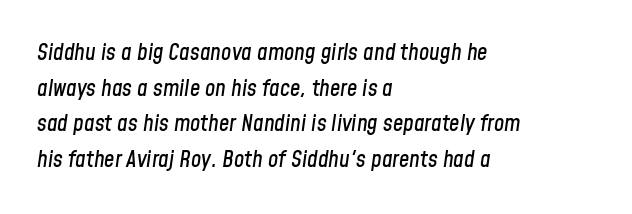
Type without underlining. The tracking reads as untouched default to a designer's eye. Vertical spacing — default. Notice how the stems are inclined rather than vertical — that's the hallmark of italics. Where is the straight margin? On the left.
